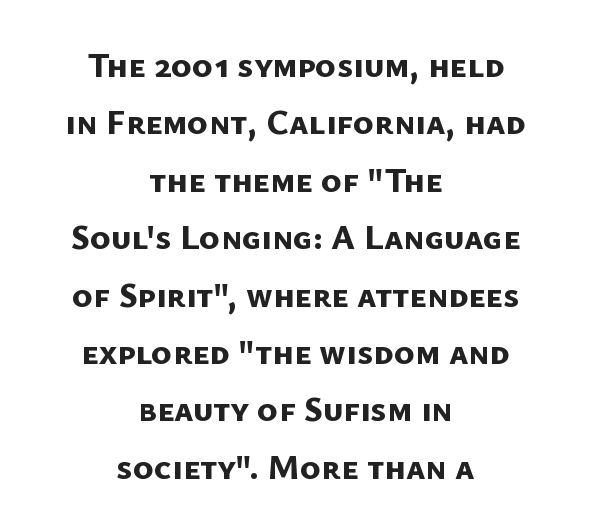
The image shows 35 px bold sans-serif type; set centered, normal line spacing (1.64x), normal letter spacing, not underlined; low stroke contrast and a medium x-height.
